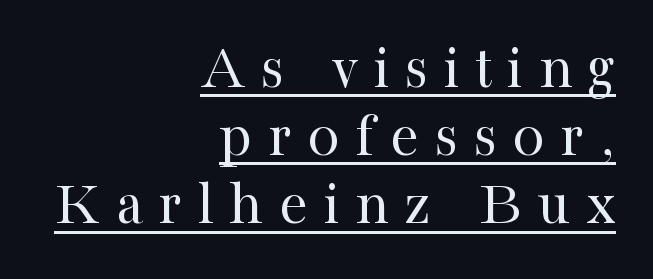
{"serif": "yes", "italic": "no", "bold": "no", "weight": "regular", "width": "normal", "stroke_contrast": "high", "x_height": "medium", "monospaced": "no", "underline": "yes", "align": "right", "line_spacing": "tight", "line_spacing_ratio": 1.05, "letter_spacing": "wide", "letter_spacing_em": 0.24, "glyph_px": 65}
